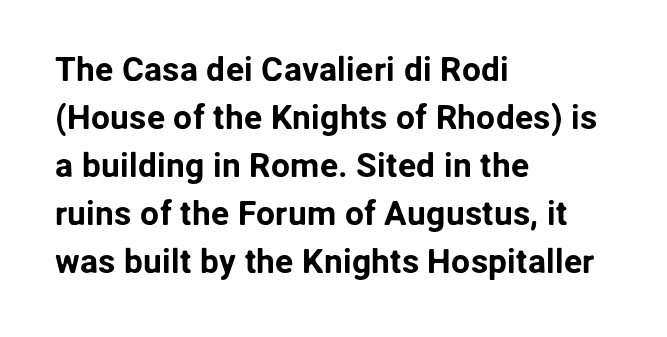
Q: Is the text italic (slanted)? A: No, it is upright.
Q: Is the typeface a serif or a sans-serif typeface? A: Sans-serif.
Q: Is the text underlined? A: No.
Q: How is the paragraph aligned? A: Left-aligned.
Q: Is the spacing between letters normal or unusually wide? A: Normal.
Q: Is the spacing between lines tight, normal or loose? A: Normal.
Q: Width (condensed, normal, or wide)? A: Normal.
Q: Stroke contrast? A: Low.
Q: x-height? A: Medium.
Q: Monospaced? A: No.
